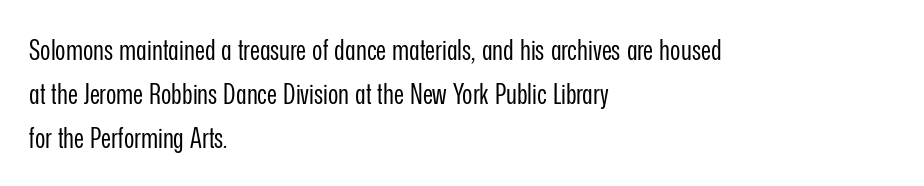
The image shows 28 px regular-weight, condensed sans-serif type, upright; set left-aligned, normal line spacing (1.57x), normal letter spacing, not underlined; low stroke contrast and a medium x-height.
